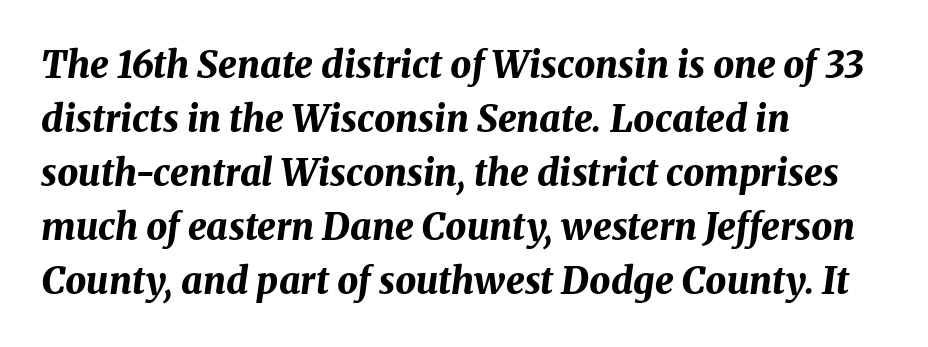
{"italic": "yes", "lean": "right", "slant_degrees": 8, "bold": "yes", "weight": "bold", "width": "normal", "stroke_contrast": "medium", "x_height": "medium", "monospaced": "no", "underline": "no", "align": "left", "line_spacing": "normal", "line_spacing_ratio": 1.46, "letter_spacing": "normal", "letter_spacing_em": 0.0, "glyph_px": 37}
